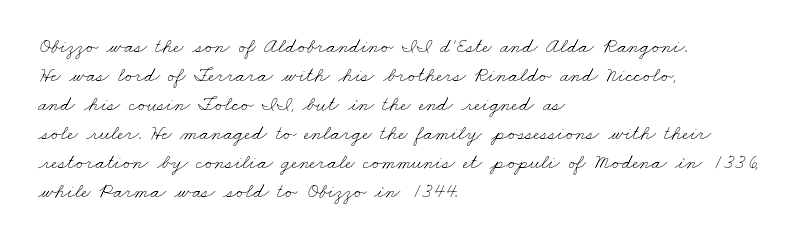
Q: Is the text bold? A: No.
Q: Is the text underlined? A: No.
Q: How is the paragraph aligned? A: Left-aligned.
Q: Is the spacing between letters normal or unusually wide? A: Normal.
Q: Is the spacing between lines tight, normal or loose? A: Normal.
